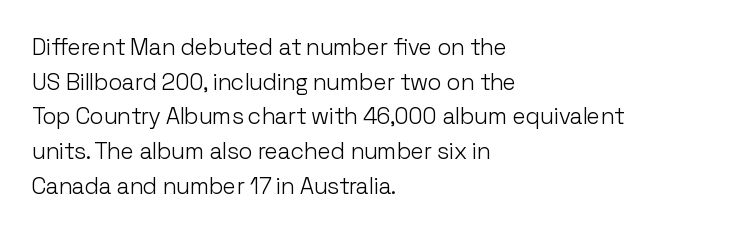
Vertical strokes here are truly vertical. Is the block centered? No — it sits flush against the left margin. Standard letterfit; no display-style spreading of the glyphs. This is not heavy type; no bold has been used.
